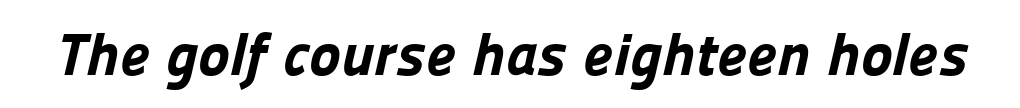
The image shows 60 px bold sans-serif type; set normal letter spacing, not underlined; low stroke contrast and a medium x-height.
